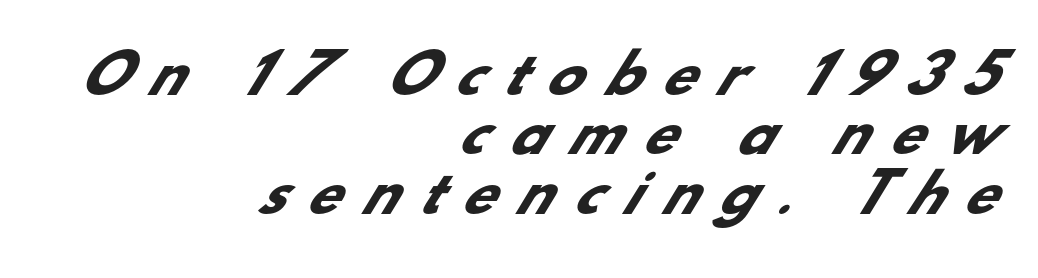
Notice how the passage keeps a crisp vertical edge on the right only. Underlining? Definitely not there. The line-height multiplier appears low, near solid setting. As a designer I'd log this as weight 700, bold.
